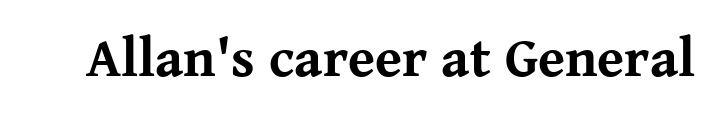
The image shows 55 px bold serif type, upright; set normal letter spacing, not underlined; medium stroke contrast and a medium x-height.
